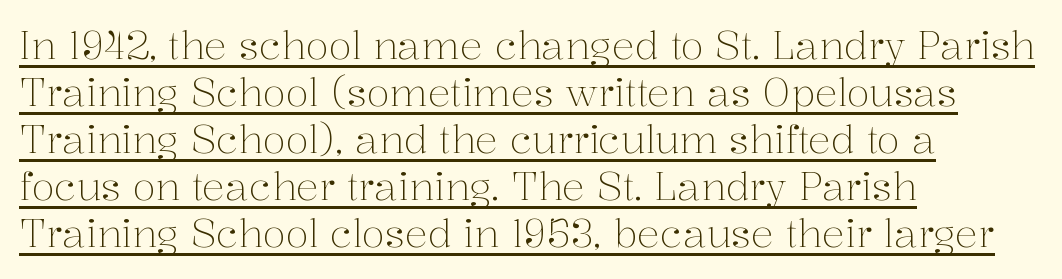
{"serif": "yes", "italic": "no", "bold": "no", "weight": "light", "width": "normal", "stroke_contrast": "medium", "x_height": "medium", "monospaced": "no", "underline": "yes", "align": "left", "line_spacing_ratio": 1.24, "letter_spacing": "normal", "letter_spacing_em": 0.0, "glyph_px": 38}
